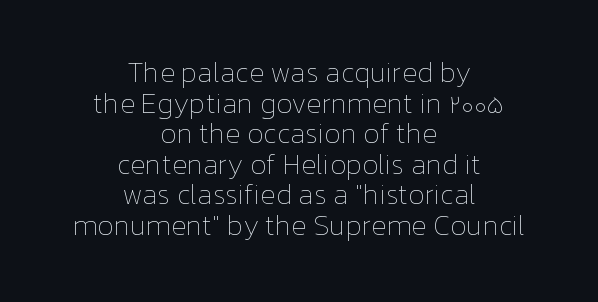
The image shows 28 px thin type, upright; set centered, tight line spacing (1.09x), normal letter spacing, not underlined; low stroke contrast and a medium x-height.
